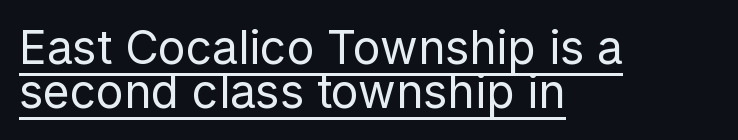
Baseline-to-baseline distance is barely more than the letter height. No extra ink here — the face is not bold. The rendering uses natural spacing where letterforms have individual widths. The string is rendered with underlining switched on.
